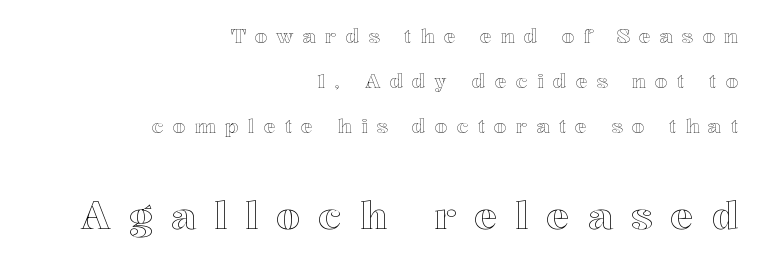
The image shows 39 px text type, upright; set right-aligned, loose line spacing (2.25x), unusually wide letter spacing (+0.46 em), not underlined; the second (bottom) block is 1.95x larger; a medium x-height.
